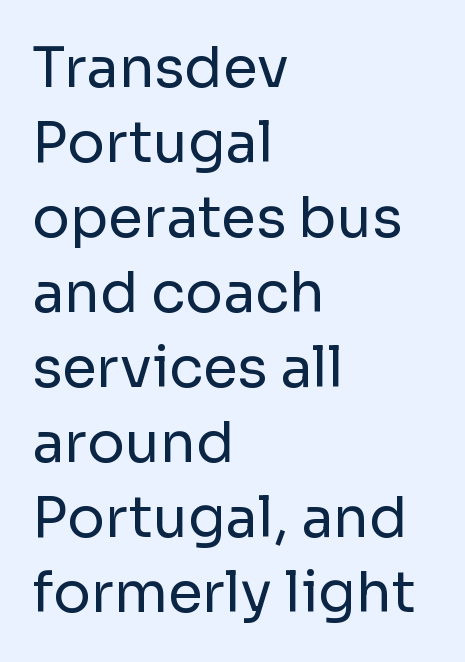
{"serif": "no", "italic": "no", "bold": "no", "weight": "regular", "width": "normal", "stroke_contrast": "low", "x_height": "medium", "monospaced": "no", "underline": "no", "align": "left", "line_spacing": "normal", "line_spacing_ratio": 1.34, "letter_spacing": "normal", "letter_spacing_em": 0.0, "glyph_px": 56}
